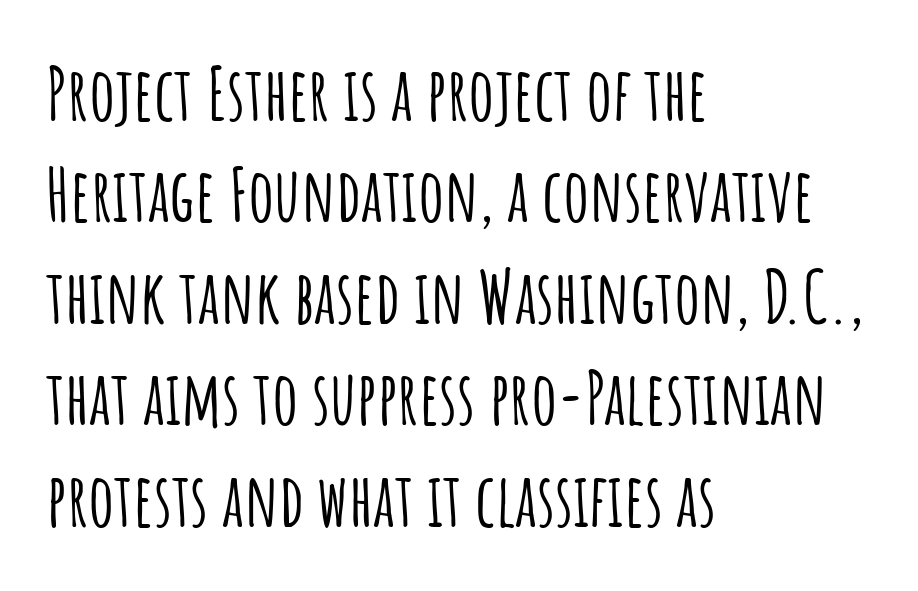
{"serif": "no", "italic": "no", "width": "condensed", "stroke_contrast": "low", "x_height": "large", "monospaced": "no", "underline": "no", "align": "left", "line_spacing": "normal", "line_spacing_ratio": 1.39, "letter_spacing": "normal", "letter_spacing_em": 0.0, "glyph_px": 73}
